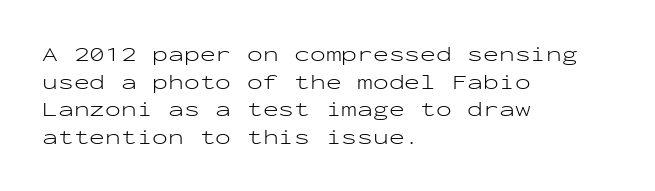
{"italic": "no", "bold": "no", "underline": "no", "align": "left", "line_spacing": "normal", "line_spacing_ratio": 1.32, "letter_spacing": "normal", "letter_spacing_em": 0.0, "glyph_px": 21}
